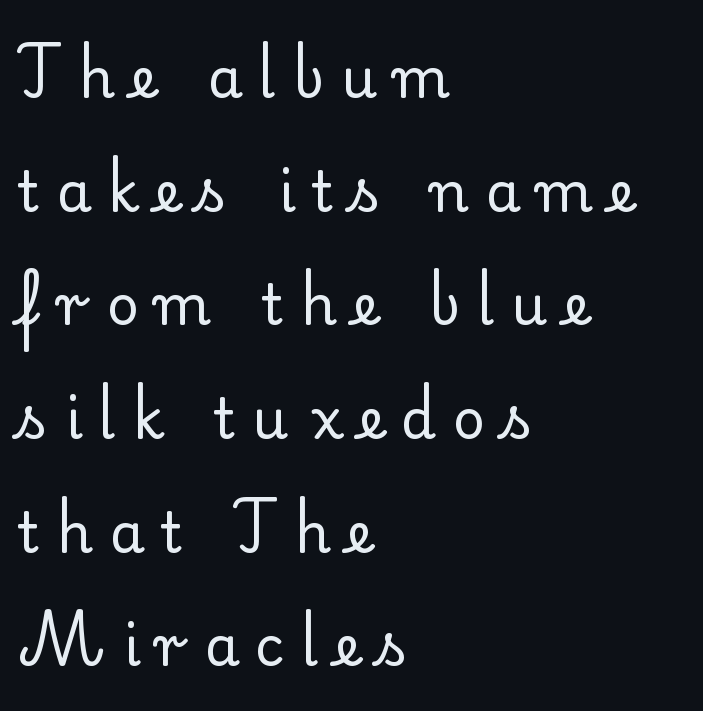
Weight: in the light-to-regular range. The face used here is proportionally spaced, like ordinary book or web type. Alignment: flush left. This is the regular roman posture of the typeface.
